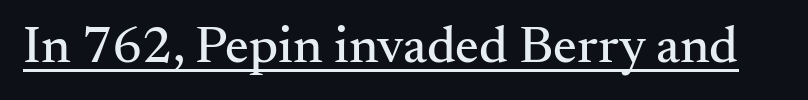
Q: Is the text italic (slanted)? A: No, it is upright.
Q: Is the typeface a serif or a sans-serif typeface? A: Serif.
Q: Is the text underlined? A: Yes.
Q: Is the spacing between letters normal or unusually wide? A: Normal.
Q: Width (condensed, normal, or wide)? A: Normal.
Q: Stroke contrast? A: Medium.
Q: x-height? A: Small.
Q: Monospaced? A: No.
